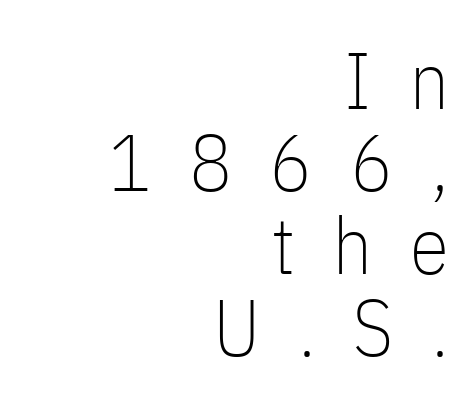
Q: Is the text bold? A: No.
Q: Is the text italic (slanted)? A: No, it is upright.
Q: Is the typeface a serif or a sans-serif typeface? A: Sans-serif.
Q: Is the text underlined? A: No.
Q: How is the paragraph aligned? A: Right-aligned.
Q: Is the spacing between letters normal or unusually wide? A: Unusually wide.
Q: Is the spacing between lines tight, normal or loose? A: Tight.
Q: Width (condensed, normal, or wide)? A: Condensed.
Q: Stroke contrast? A: Low.
Q: x-height? A: Medium.
Q: Monospaced? A: No.
